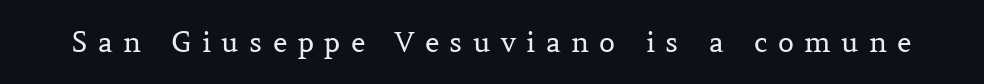
Q: Is the text bold? A: No.
Q: Is the text italic (slanted)? A: No, it is upright.
Q: Is the typeface a serif or a sans-serif typeface? A: Serif.
Q: Is the text underlined? A: No.
Q: Is the spacing between letters normal or unusually wide? A: Unusually wide.
Q: Width (condensed, normal, or wide)? A: Normal.
Q: Stroke contrast? A: Medium.
Q: x-height? A: Medium.
Q: Monospaced? A: No.
